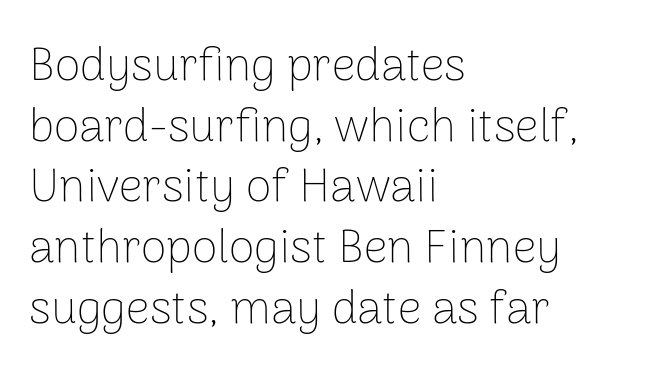
{"serif": "no", "italic": "no", "bold": "no", "weight": "thin", "width": "normal", "stroke_contrast": "low", "x_height": "medium", "monospaced": "no", "underline": "no", "align": "left", "line_spacing": "normal", "line_spacing_ratio": 1.29, "letter_spacing": "normal", "letter_spacing_em": 0.0, "glyph_px": 47}
